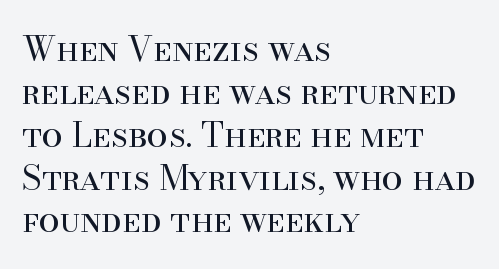
The image shows 34 px regular-weight serif type, upright; set left-aligned, normal line spacing (1.26x), normal letter spacing, not underlined; high stroke contrast and a small x-height.
